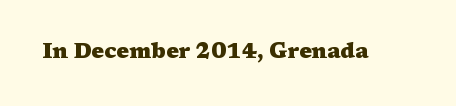
The letterforms sit shoulder to shoulder at normal distance. These lines were composed using upright roman letters. Check the space under the baseline: it is left empty. The sample has been set heavy, in full bold.
